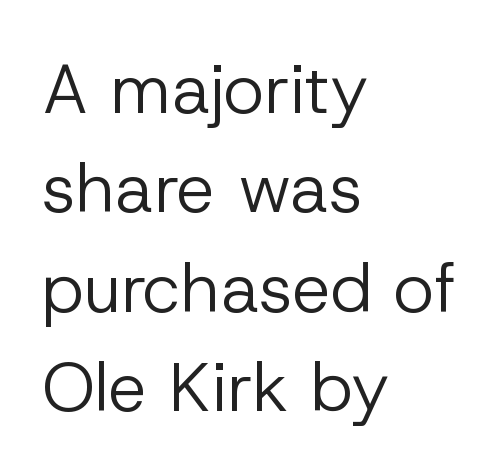
{"serif": "no", "italic": "no", "bold": "no", "weight": "regular", "width": "normal", "stroke_contrast": "low", "x_height": "medium", "monospaced": "no", "underline": "no", "align": "left", "line_spacing": "normal", "line_spacing_ratio": 1.44, "letter_spacing": "normal", "letter_spacing_em": 0.0, "glyph_px": 69}
